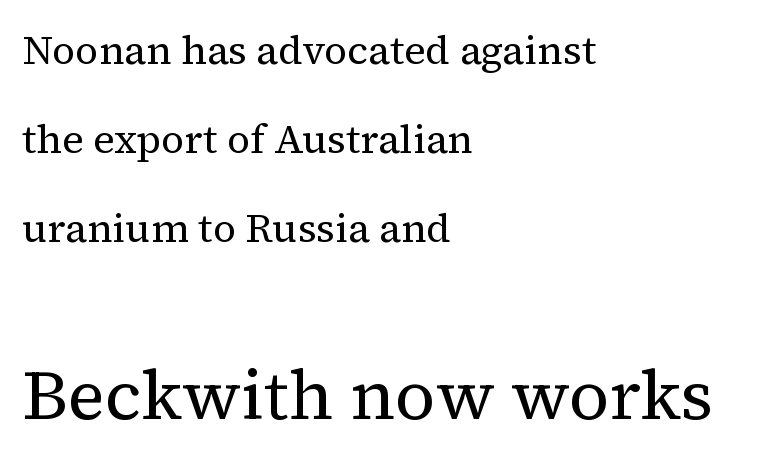
The image shows 70 px regular-weight serif type, upright; set left-aligned, loose line spacing (2.23x), normal letter spacing, not underlined; the second (bottom) block is 1.75x larger; medium stroke contrast and a medium x-height.
